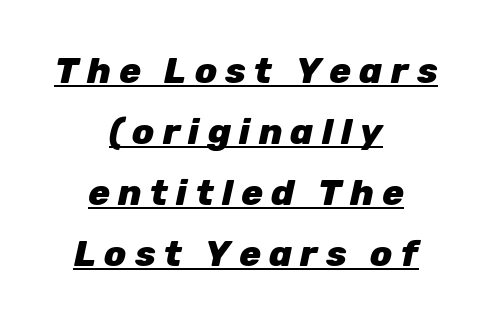
The image shows 36 px heavy type, italic (leaning right); set centered, normal line spacing (1.69x), unusually wide letter spacing (+0.23 em), underlined; low stroke contrast and a medium x-height.
